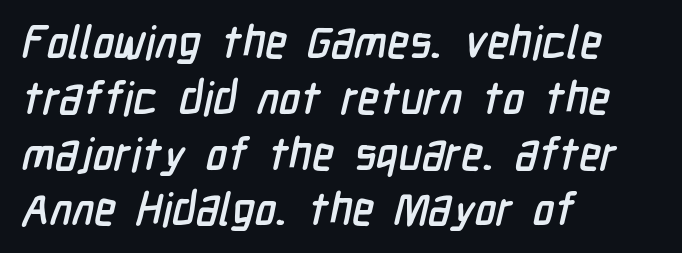
Q: Is the typeface a serif or a sans-serif typeface? A: Sans-serif.
Q: Is the text underlined? A: No.
Q: How is the paragraph aligned? A: Left-aligned.
Q: Is the spacing between letters normal or unusually wide? A: Normal.
Q: Width (condensed, normal, or wide)? A: Condensed.
Q: Stroke contrast? A: Low.
Q: x-height? A: Medium.
Q: Monospaced? A: No.
